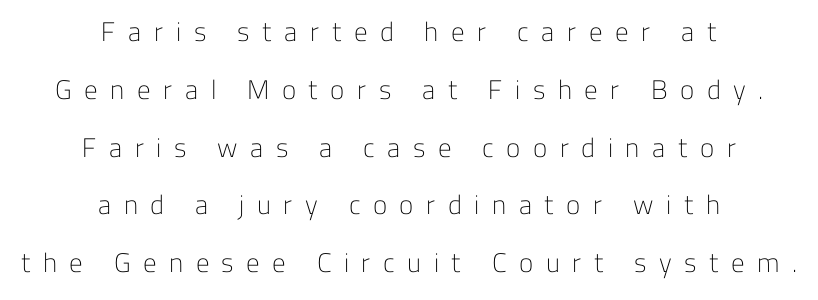
The image shows 27 px text type, upright; set centered, loose line spacing (2.14x), unusually wide letter spacing (+0.46 em), not underlined.
